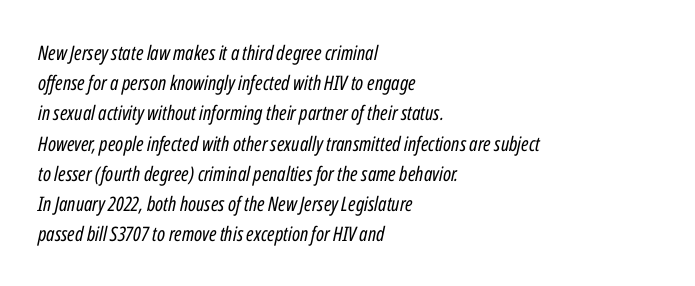
Q: Is the text bold? A: No.
Q: Is the text italic (slanted)? A: Yes, it leans right by about 12 degrees.
Q: Is the text underlined? A: No.
Q: How is the paragraph aligned? A: Left-aligned.
Q: Is the spacing between letters normal or unusually wide? A: Normal.
Q: Is the spacing between lines tight, normal or loose? A: Normal.
